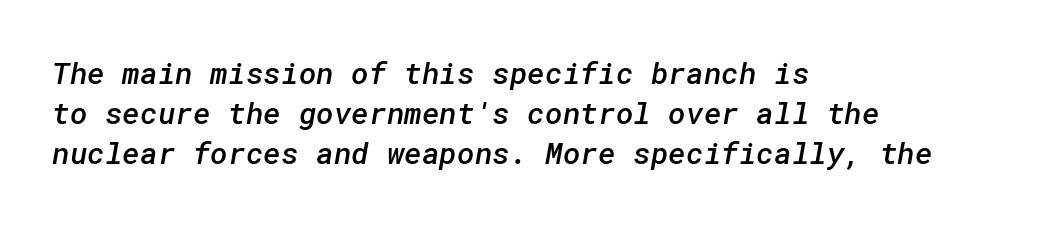
The image shows 30 px semibold sans-serif type; set left-aligned, normal line spacing (1.34x), normal letter spacing, not underlined; low stroke contrast and a medium x-height.
